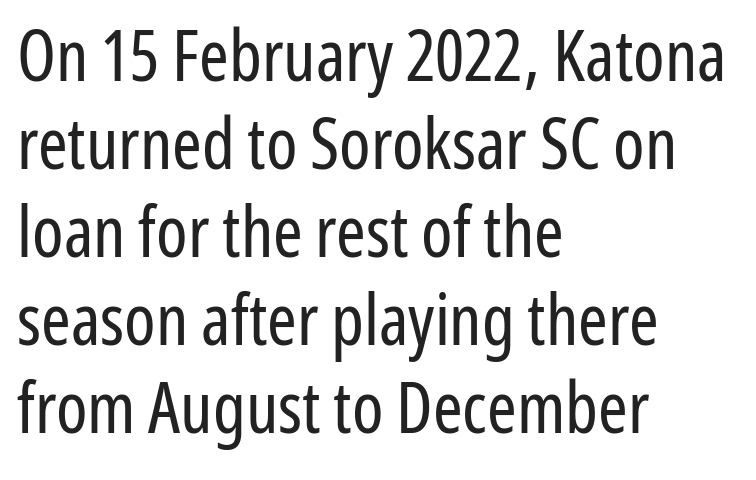
Which margin do the lines hug? The left one — the right edge is uneven. Character widths vary here, with narrow letters taking less room than wide ones. Every character sits straight up, as roman type does. In terms of letterspacing, this is plain default setting. Each stroke keeps to a modest, everyday thickness or less.
